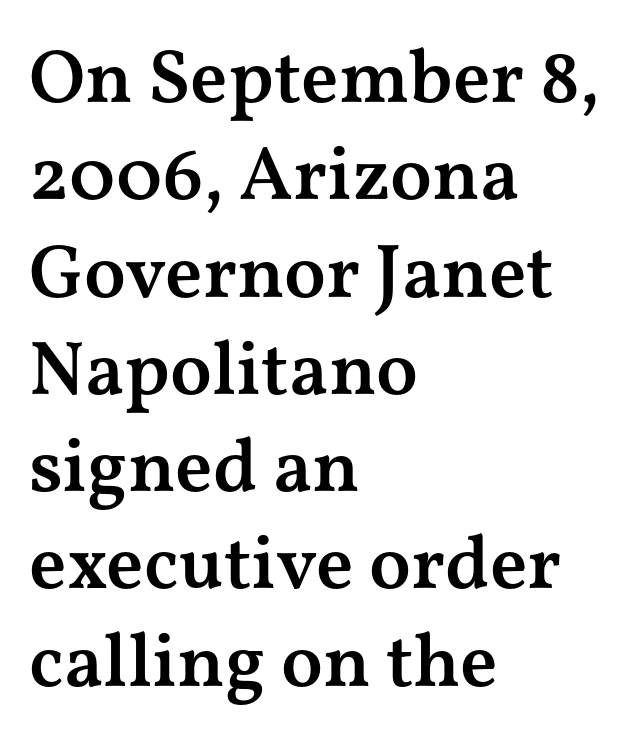
These words are printed semibold, heavier than regular yet not bold. Think of a printed novel: that variable character pitch is what you see here. The passage shown is typeset with a serif family. Teacher's note: observe the even left margin — that is flush-left alignment. This rendering leaves character spacing at its baseline value. Unlike italic type, these characters show no tilt at all.
